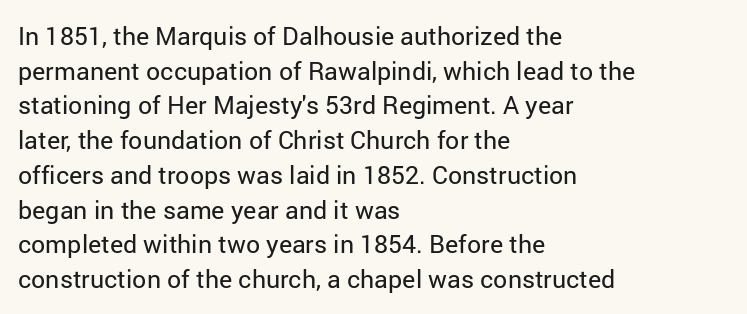
{"italic": "no", "bold": "no", "underline": "no", "align": "left", "line_spacing": "normal", "line_spacing_ratio": 1.39, "letter_spacing": "normal", "letter_spacing_em": 0.0, "glyph_px": 25}
